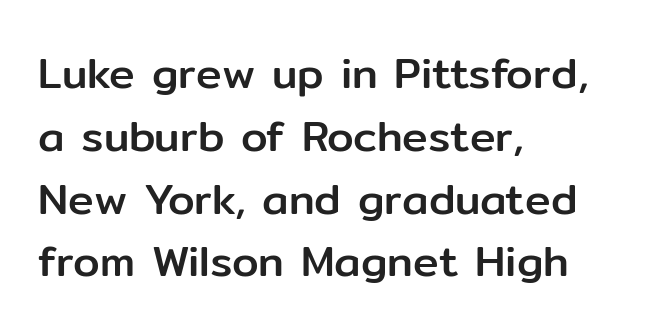
{"serif": "no", "italic": "no", "width": "normal", "stroke_contrast": "low", "x_height": "medium", "monospaced": "no", "underline": "no", "align": "left", "line_spacing": "normal", "line_spacing_ratio": 1.46, "letter_spacing": "normal", "letter_spacing_em": 0.0, "glyph_px": 43}
